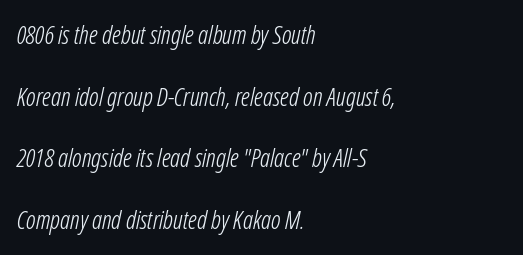
{"italic": "yes", "lean": "right", "slant_degrees": 12, "bold": "no", "underline": "no", "align": "left", "line_spacing": "loose", "line_spacing_ratio": 2.47, "letter_spacing": "normal", "letter_spacing_em": 0.0, "glyph_px": 25}
